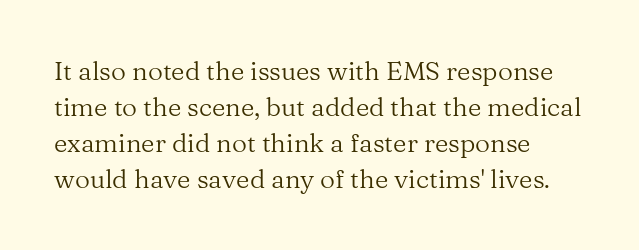
Q: Is the text bold? A: No.
Q: Is the text italic (slanted)? A: No, it is upright.
Q: Is the text underlined? A: No.
Q: How is the paragraph aligned? A: Left-aligned.
Q: Is the spacing between letters normal or unusually wide? A: Normal.
Q: Is the spacing between lines tight, normal or loose? A: Normal.
